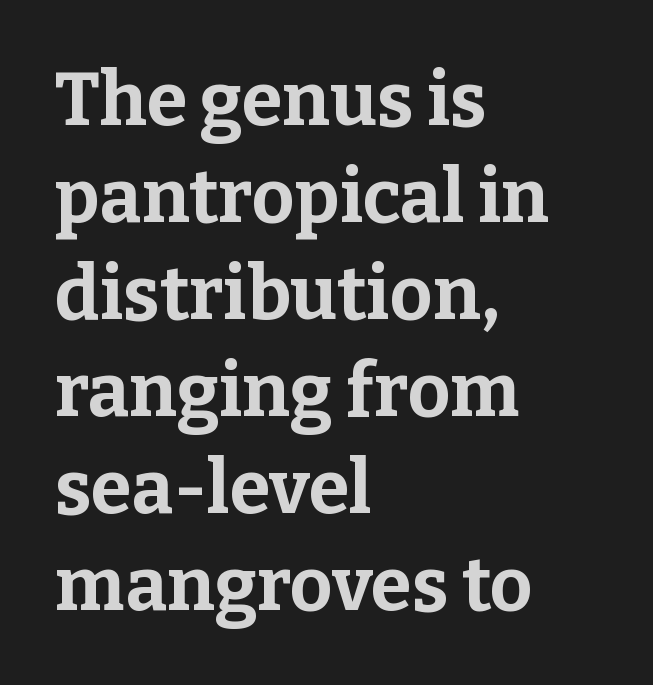
{"serif": "yes", "italic": "no", "bold": "yes", "weight": "bold", "width": "normal", "stroke_contrast": "low", "x_height": "medium", "monospaced": "no", "underline": "no", "align": "left", "line_spacing": "normal", "line_spacing_ratio": 1.31, "letter_spacing": "normal", "letter_spacing_em": 0.0, "glyph_px": 74}
